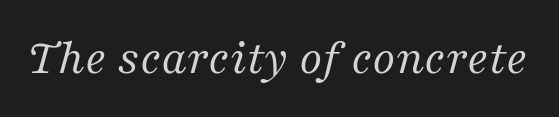
Q: Is the text bold? A: No.
Q: Is the text italic (slanted)? A: Yes, it leans right by about 16 degrees.
Q: Is the typeface a serif or a sans-serif typeface? A: Serif.
Q: Is the text underlined? A: No.
Q: Is the spacing between letters normal or unusually wide? A: Normal.
Q: Width (condensed, normal, or wide)? A: Normal.
Q: Stroke contrast? A: Medium.
Q: x-height? A: Medium.
Q: Monospaced? A: No.
